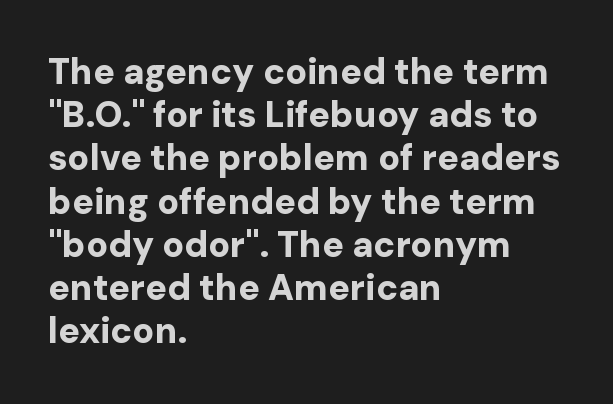
Q: Is the text bold? A: Yes.
Q: Is the text italic (slanted)? A: No, it is upright.
Q: Is the typeface a serif or a sans-serif typeface? A: Sans-serif.
Q: Is the text underlined? A: No.
Q: How is the paragraph aligned? A: Left-aligned.
Q: Is the spacing between letters normal or unusually wide? A: Normal.
Q: Width (condensed, normal, or wide)? A: Normal.
Q: Stroke contrast? A: Low.
Q: x-height? A: Medium.
Q: Monospaced? A: No.
